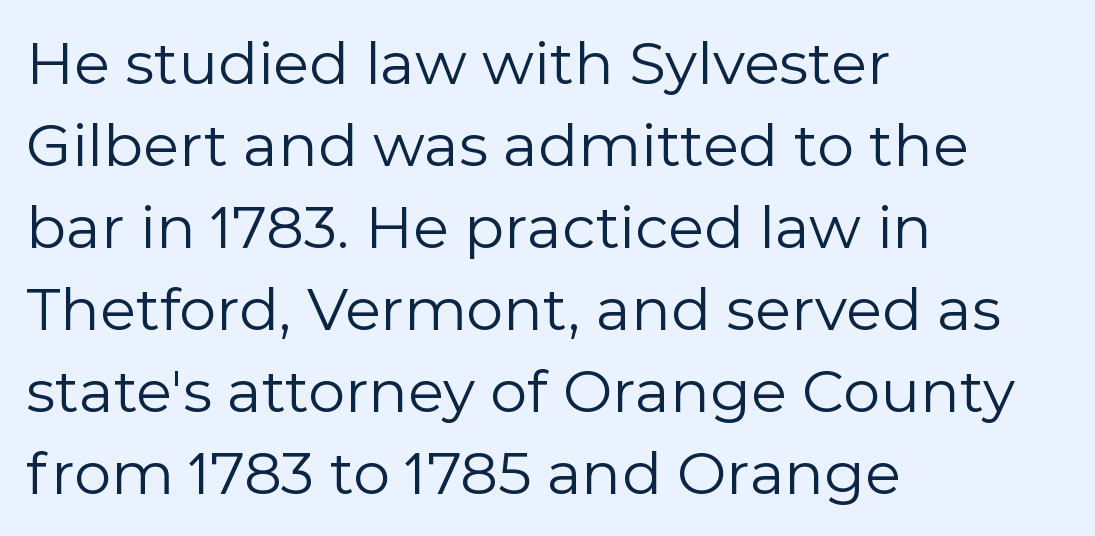
Q: Is the text bold? A: No.
Q: Is the text italic (slanted)? A: No, it is upright.
Q: Is the typeface a serif or a sans-serif typeface? A: Sans-serif.
Q: Is the text underlined? A: No.
Q: How is the paragraph aligned? A: Left-aligned.
Q: Is the spacing between letters normal or unusually wide? A: Normal.
Q: Is the spacing between lines tight, normal or loose? A: Normal.
Q: Width (condensed, normal, or wide)? A: Normal.
Q: x-height? A: Medium.
Q: Monospaced? A: No.
